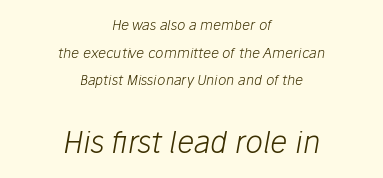
Q: Is the text bold? A: No.
Q: Is the text italic (slanted)? A: Yes, it leans right by about 10 degrees.
Q: Is the text underlined? A: No.
Q: How is the paragraph aligned? A: Centered.
Q: Is the spacing between letters normal or unusually wide? A: Normal.
Q: Is the spacing between lines tight, normal or loose? A: Loose.
Q: Which block of text is set in a larger size, the first (top) or the second (bottom)? A: The second (bottom) one.
Q: Width (condensed, normal, or wide)? A: Normal.
Q: Stroke contrast? A: Low.
Q: x-height? A: Medium.
Q: Monospaced? A: No.
